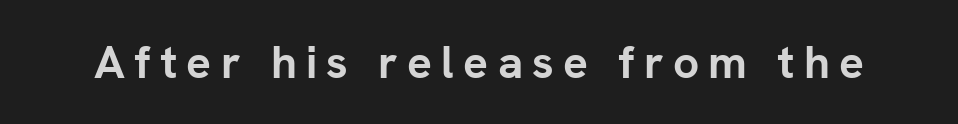
Observe the absence of serifs on each vertical stroke in this sample. The letters stand straight up with perfectly vertical stems. The foot of each line stays bare and open. Proportional: the letters do not fall into vertical columns.
